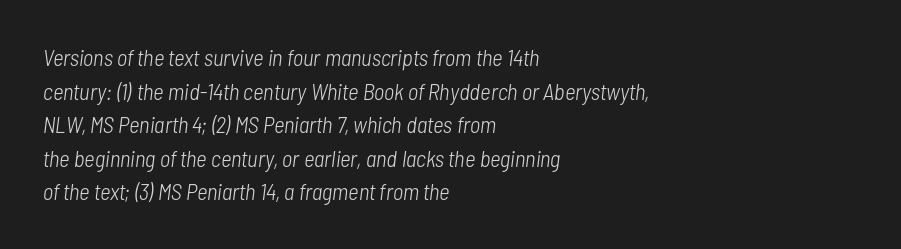
Nothing heavy about these letters — not bold at all. Nobody touched the tracking dial on this one. Does the lettering tilt? It does — this is italic. Summary of vertical rhythm: regular, with standard interline spacing. Visually the block forms a straight wall on the left and a jagged coastline on the right. Descenders are the only things crossing below the line.
